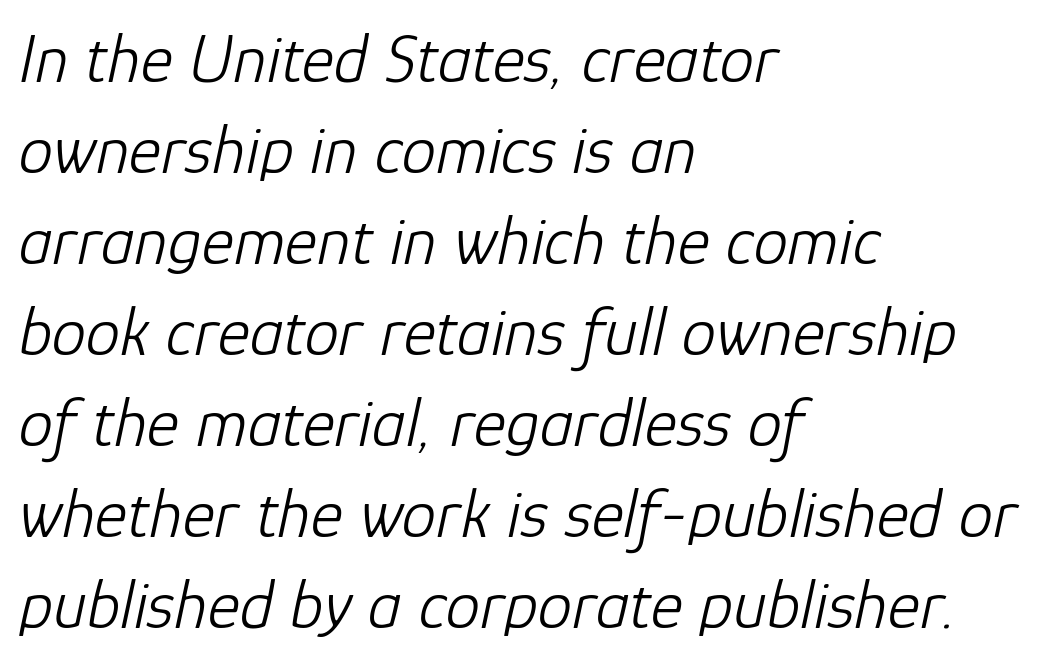
Varying glyph widths throughout — classic text-font behaviour. If you drew a line through each stem, it would be angled. Each line starts at the same left margin while the right side varies. The type is set solid horizontally, with unmodified tracking.
